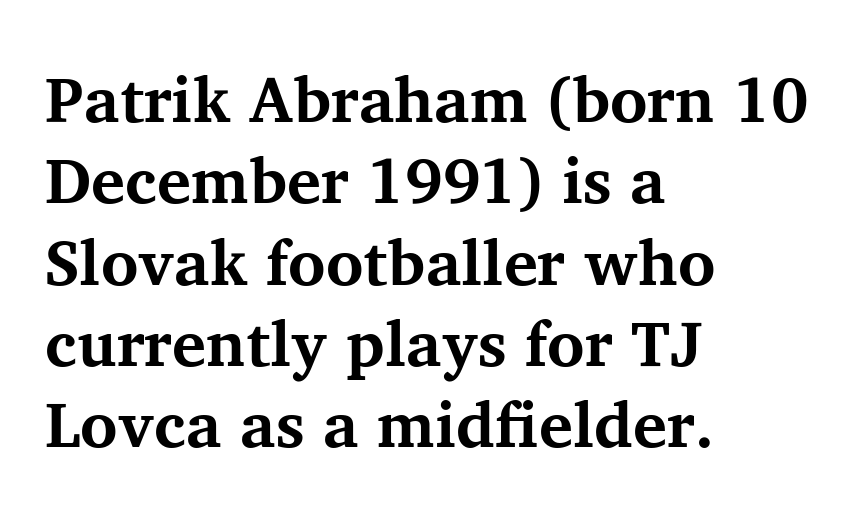
{"serif": "yes", "italic": "no", "bold": "yes", "weight": "bold", "width": "normal", "stroke_contrast": "medium", "x_height": "medium", "monospaced": "no", "underline": "no", "align": "left", "line_spacing": "normal", "line_spacing_ratio": 1.27, "letter_spacing": "normal", "letter_spacing_em": 0.0, "glyph_px": 64}
